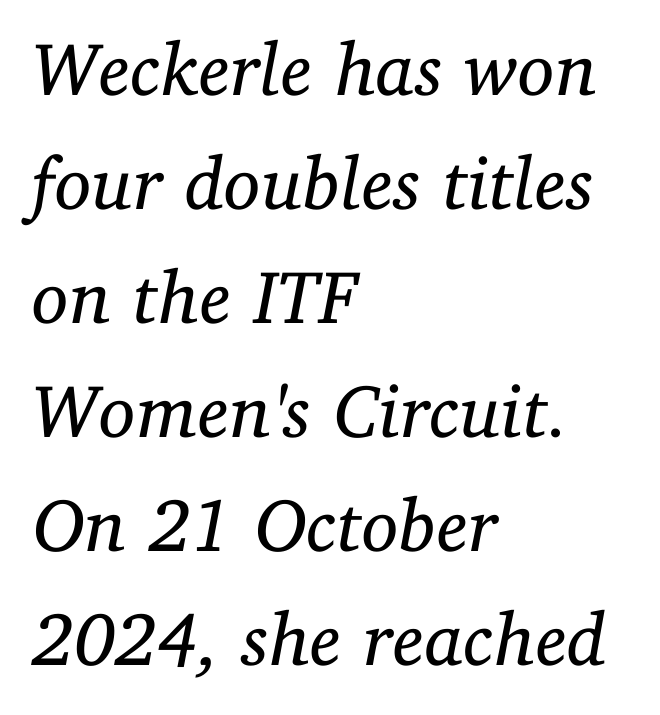
The area under the type is left untouched. Every row of glyphs begins at an identical x-position on the left. You could call the tracking neutral — neither tight nor loose. Nothing heavy about these letters — not bold at all.
